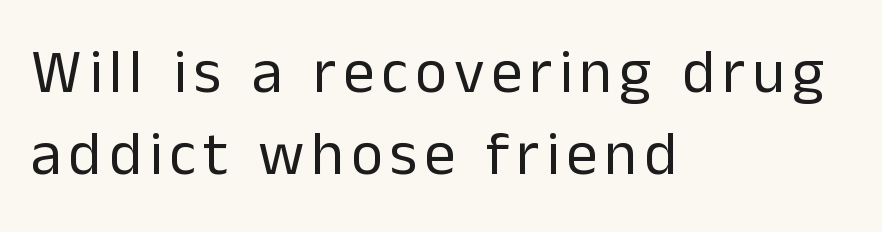
Q: Is the text bold? A: No.
Q: Is the text italic (slanted)? A: No, it is upright.
Q: Is the typeface a serif or a sans-serif typeface? A: Sans-serif.
Q: Is the text underlined? A: No.
Q: How is the paragraph aligned? A: Left-aligned.
Q: Is the spacing between lines tight, normal or loose? A: Normal.
Q: Width (condensed, normal, or wide)? A: Normal.
Q: Stroke contrast? A: Low.
Q: x-height? A: Medium.
Q: Monospaced? A: No.
